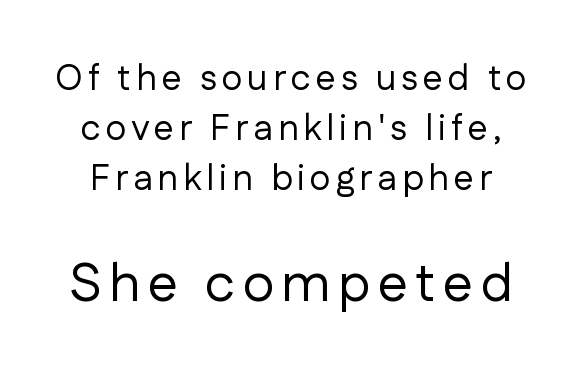
The image shows 54 px regular-weight sans-serif type, upright; set normal line spacing (1.39x), not underlined; the second (bottom) block is 1.5x larger; low stroke contrast and a medium x-height.
